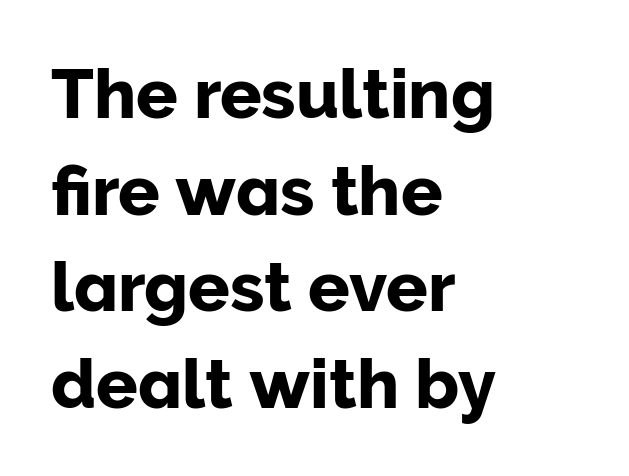
{"serif": "no", "italic": "no", "width": "normal", "stroke_contrast": "low", "x_height": "medium", "monospaced": "no", "underline": "no", "align": "left", "line_spacing": "normal", "line_spacing_ratio": 1.4, "letter_spacing": "normal", "letter_spacing_em": 0.0, "glyph_px": 69}
